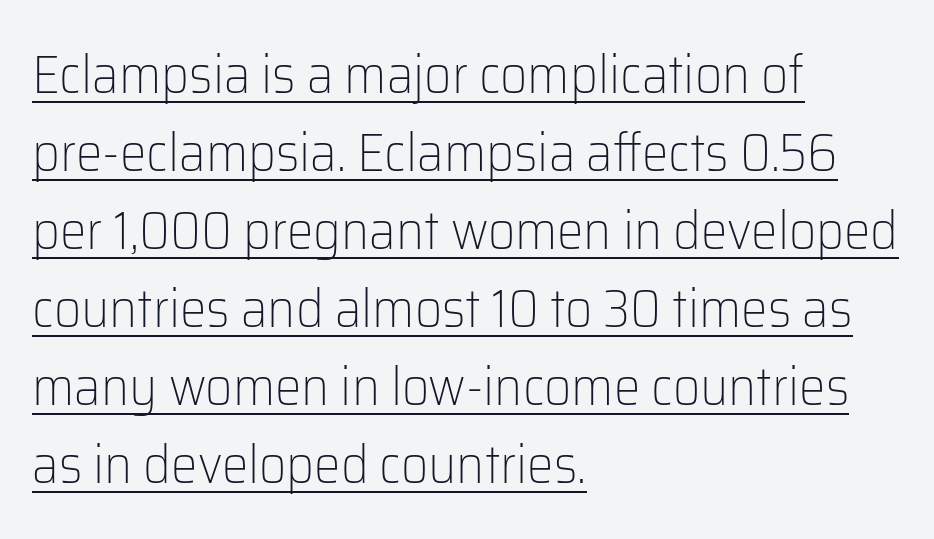
Font category for this specimen: sans-serif. Tracking here is standard; glyphs follow each other at the usual distance. Compared with a typical body face, this is equally light or lighter still. Line starts are locked; line ends wander.
